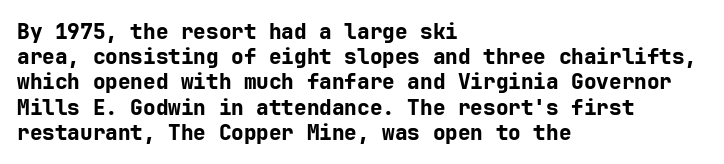
{"italic": "no", "bold": "yes", "underline": "no", "align": "left", "line_spacing_ratio": 1.2, "letter_spacing": "normal", "letter_spacing_em": 0.0, "glyph_px": 21}
